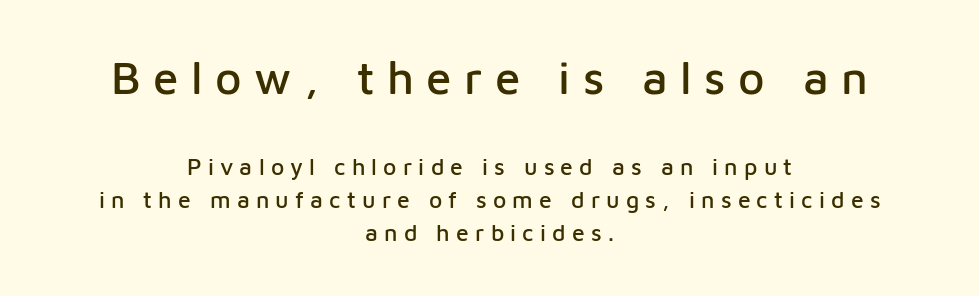
Students, observe: this is what conventionally led text looks like. A bare baseline throughout the passage. A typesetter would call this proportional, since set widths differ per character. The rag falls on both sides of this text block equally. A sans-serif font was chosen for this passage.
